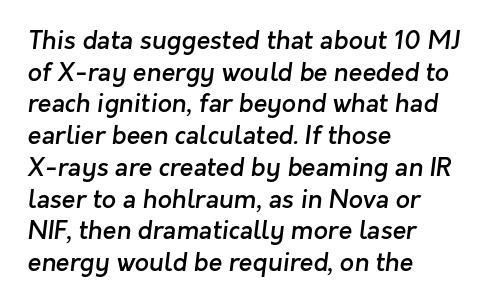
Baseline-to-baseline distance is the conventional proportion of letter height. I'd describe the lettering as semibold — firm but not a full bold. The zone under the glyphs is completely vacant. The lines in this sample share a left origin and differ only in where they stop.
